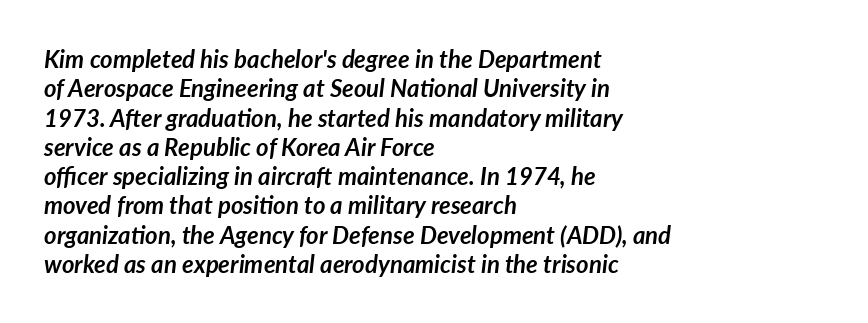
Q: Is the text bold? A: Yes.
Q: Is the text italic (slanted)? A: Yes, it leans right by about 7 degrees.
Q: Is the text underlined? A: No.
Q: How is the paragraph aligned? A: Left-aligned.
Q: Is the spacing between letters normal or unusually wide? A: Normal.
